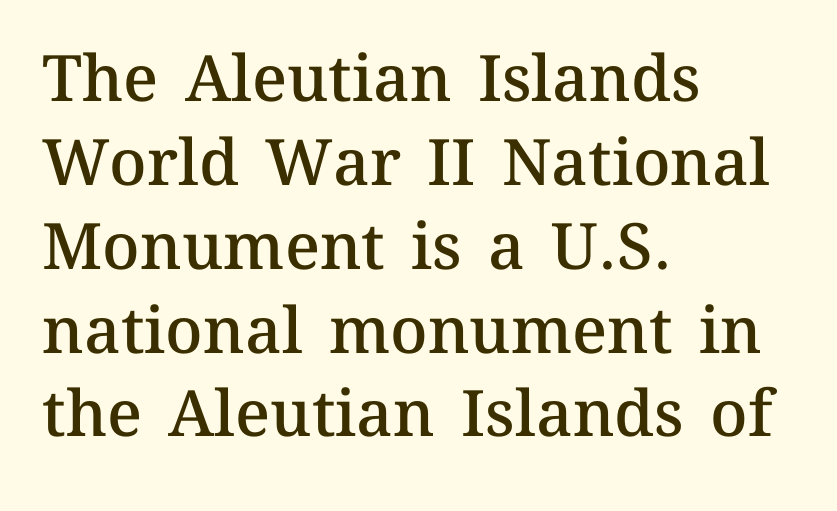
Q: Is the text bold? A: Semi-bold.
Q: Is the text italic (slanted)? A: No, it is upright.
Q: Is the text underlined? A: No.
Q: How is the paragraph aligned? A: Left-aligned.
Q: Is the spacing between letters normal or unusually wide? A: Normal.
Q: Is the spacing between lines tight, normal or loose? A: Normal.
Q: Width (condensed, normal, or wide)? A: Normal.
Q: Stroke contrast? A: Medium.
Q: x-height? A: Medium.
Q: Monospaced? A: No.
